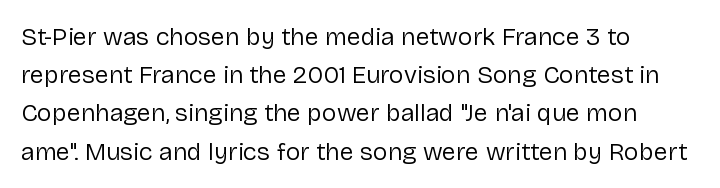
The glyphs are unaccompanied by any horizontal stroke below them. Posture: vertical. These lines keep a tight, regular rhythm from letter to letter. Interline gaps are of average width in this sample. The paragraph shown leans on its left margin.
